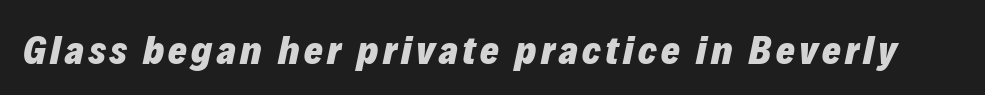
Q: Is the text bold? A: Yes.
Q: Is the text italic (slanted)? A: Yes, it leans right by about 12 degrees.
Q: Is the text underlined? A: No.
Q: Width (condensed, normal, or wide)? A: Normal.
Q: Stroke contrast? A: Low.
Q: x-height? A: Medium.
Q: Monospaced? A: No.
